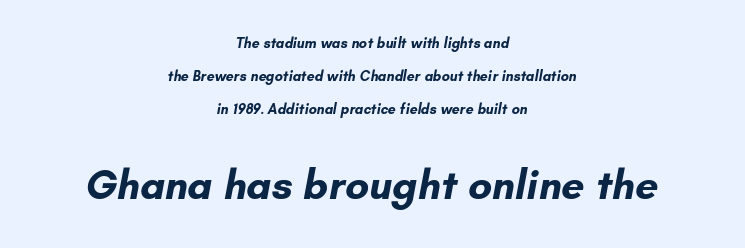
The image shows 41 px bold sans-serif type; set centered, loose line spacing (2.34x), normal letter spacing, not underlined; the second (bottom) block is 2.93x larger; low stroke contrast and a small x-height.
